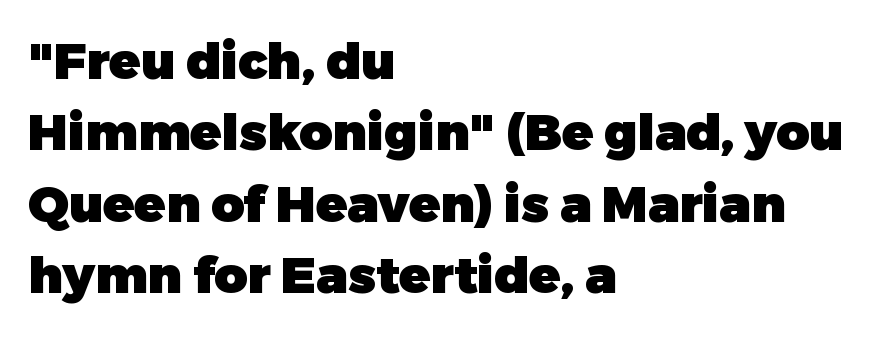
The image shows 51 px heavy sans-serif type, upright; set left-aligned, normal line spacing (1.4x), normal letter spacing, not underlined; low stroke contrast and a medium x-height.
